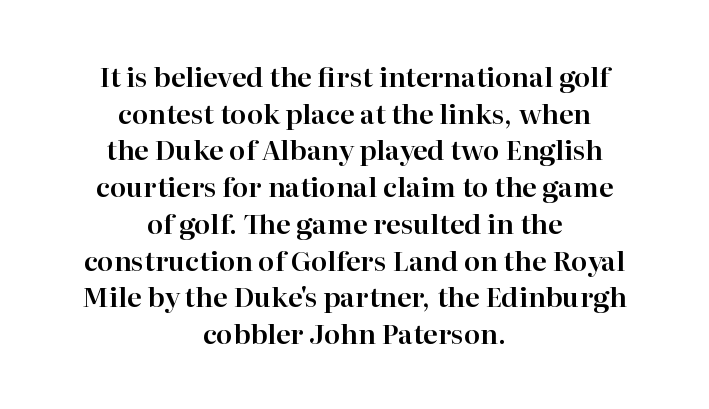
Q: Is the text italic (slanted)? A: No, it is upright.
Q: Is the text underlined? A: No.
Q: How is the paragraph aligned? A: Centered.
Q: Is the spacing between letters normal or unusually wide? A: Normal.
Q: Is the spacing between lines tight, normal or loose? A: Normal.
